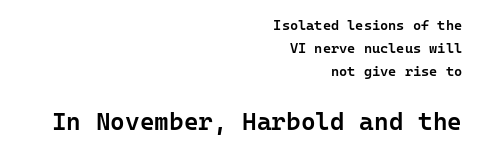
The image shows 25 px text type, upright; set right-aligned, normal line spacing (1.65x), normal letter spacing, not underlined; the second (bottom) block is 1.79x larger.
